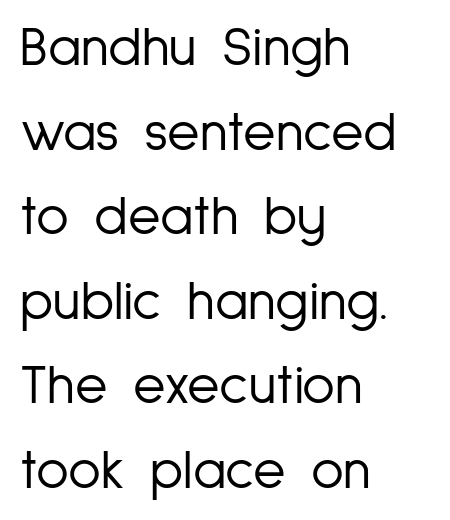
Q: Is the text bold? A: No.
Q: Is the text italic (slanted)? A: No, it is upright.
Q: Is the typeface a serif or a sans-serif typeface? A: Sans-serif.
Q: Is the text underlined? A: No.
Q: How is the paragraph aligned? A: Left-aligned.
Q: Is the spacing between letters normal or unusually wide? A: Normal.
Q: Is the spacing between lines tight, normal or loose? A: Normal.
Q: Width (condensed, normal, or wide)? A: Condensed.
Q: Stroke contrast? A: Low.
Q: x-height? A: Medium.
Q: Monospaced? A: No.
